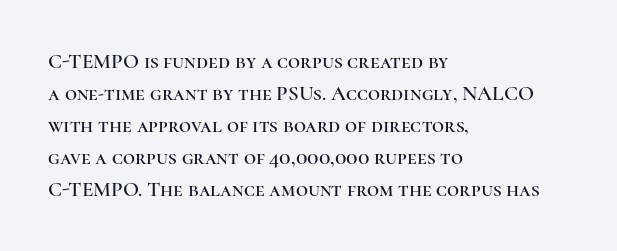
Spacing between characters is what you'd get straight out of the box. This sample is left-justified, so line endings fall wherever the words run out. Has an underline been added? It has not. Evenly set lines give the paragraph a standard silhouette. You can tell it's not italic because the verticals are truly vertical.
